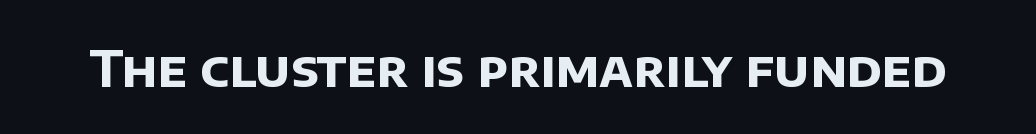
The image shows 49 px bold sans-serif type; set normal letter spacing, not underlined; low stroke contrast and a large x-height.
